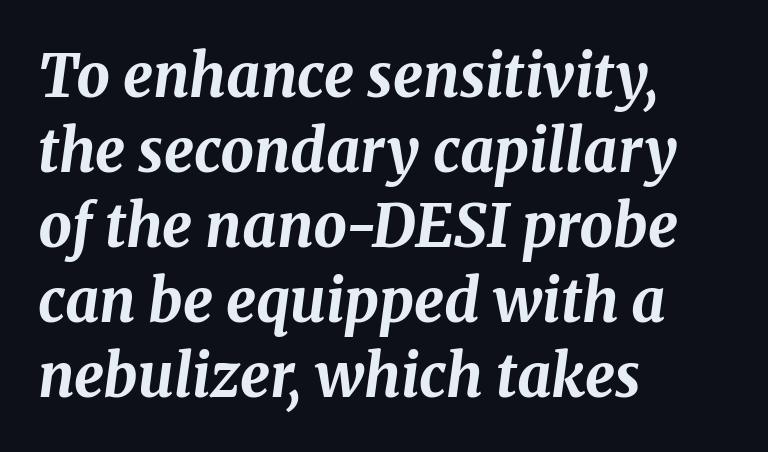
{"italic": "yes", "lean": "right", "slant_degrees": 8, "bold": "yes", "weight": "bold", "width": "normal", "stroke_contrast": "medium", "x_height": "medium", "monospaced": "no", "underline": "no", "align": "left", "line_spacing": "normal", "line_spacing_ratio": 1.27, "letter_spacing": "normal", "letter_spacing_em": 0.0, "glyph_px": 59}
